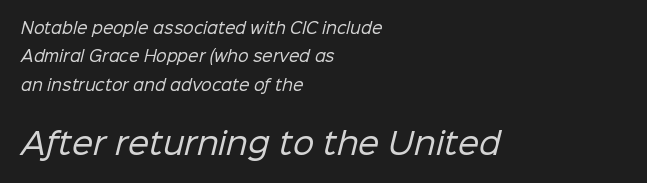
Q: Is the text bold? A: No.
Q: Is the typeface a serif or a sans-serif typeface? A: Sans-serif.
Q: Is the text underlined? A: No.
Q: How is the paragraph aligned? A: Left-aligned.
Q: Is the spacing between letters normal or unusually wide? A: Normal.
Q: Is the spacing between lines tight, normal or loose? A: Loose.
Q: Which block of text is set in a larger size, the first (top) or the second (bottom)? A: The second (bottom) one.
Q: Width (condensed, normal, or wide)? A: Normal.
Q: Stroke contrast? A: Low.
Q: x-height? A: Medium.
Q: Monospaced? A: No.
